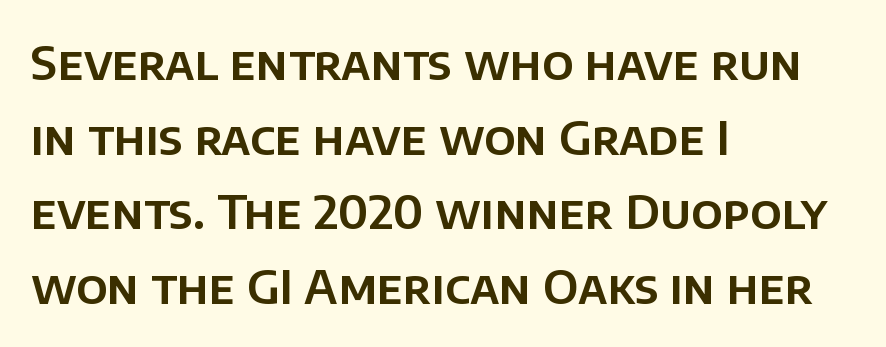
The image shows 47 px sans-serif type, upright; set left-aligned, normal line spacing (1.59x), normal letter spacing, not underlined; low stroke contrast and a large x-height.
